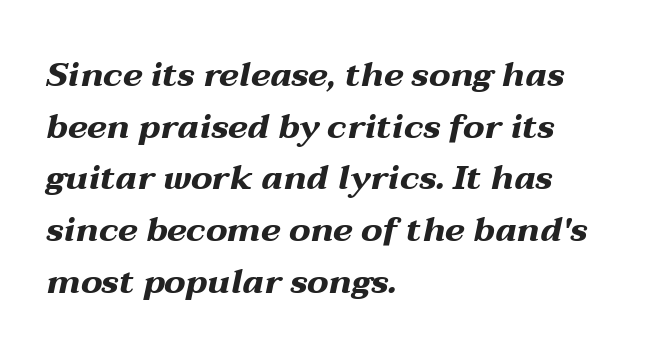
Q: Is the text bold? A: Yes.
Q: Is the text italic (slanted)? A: Yes, it leans right by about 12 degrees.
Q: Is the text underlined? A: No.
Q: How is the paragraph aligned? A: Left-aligned.
Q: Is the spacing between letters normal or unusually wide? A: Normal.
Q: Is the spacing between lines tight, normal or loose? A: Normal.
Q: Width (condensed, normal, or wide)? A: Wide.
Q: Stroke contrast? A: Medium.
Q: x-height? A: Medium.
Q: Monospaced? A: No.
